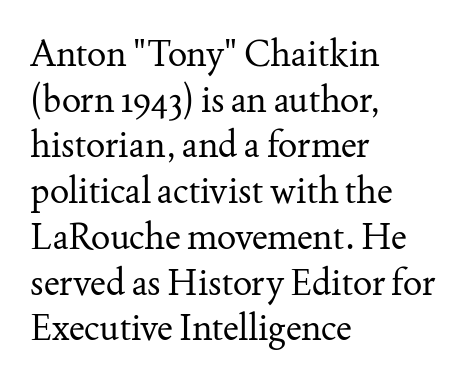
Is this a fixed-width face? No — the glyphs have proportional, varying widths. Look at the bottom of the vertical strokes: they flare into serifs here. Between one letter and the next there's only the usual sliver of space. Posture: upright roman. The lines are quadded left. Descenders are the only things crossing below the line.
